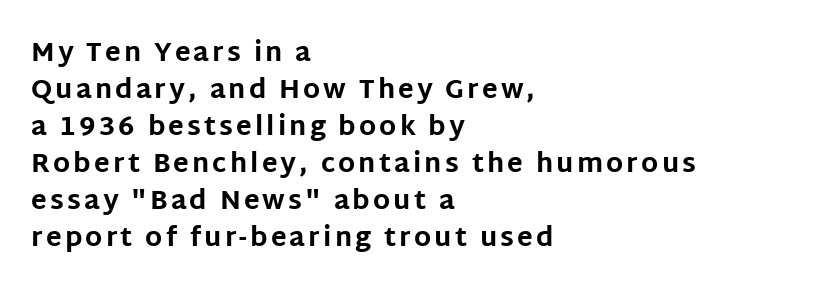
{"italic": "no", "bold": "yes", "underline": "no", "align": "left", "line_spacing": "normal", "line_spacing_ratio": 1.42, "glyph_px": 26}
